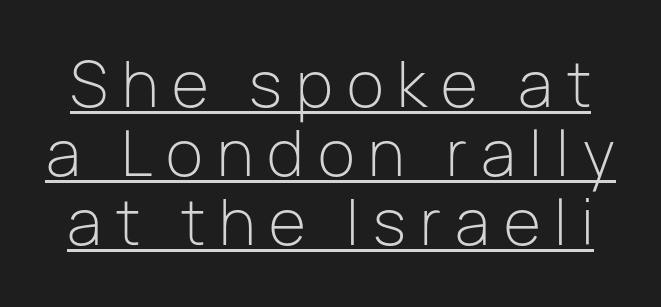
A typesetter would call this proportional, since set widths differ per character. A roman cut, with each character standing at attention. Beneath each row of characters lies a ruled line. Glyph-to-glyph distance is far greater than everyday printed text. Does the leading feel generous? Not at all — it's pinched.
